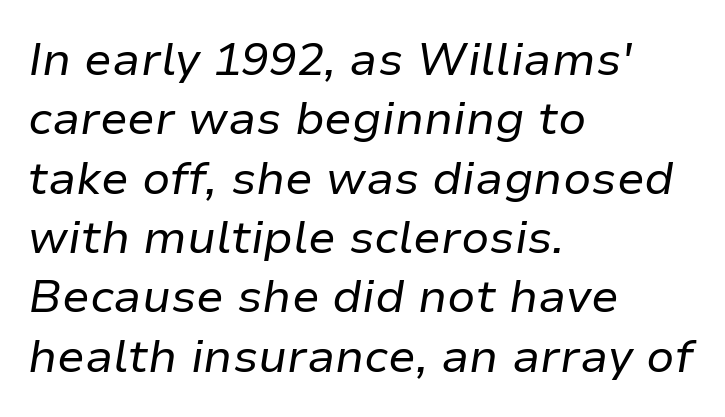
Q: Is the text bold? A: No.
Q: Is the text italic (slanted)? A: Yes, it leans right by about 9 degrees.
Q: Is the text underlined? A: No.
Q: How is the paragraph aligned? A: Left-aligned.
Q: Is the spacing between letters normal or unusually wide? A: Normal.
Q: Is the spacing between lines tight, normal or loose? A: Normal.
Q: Width (condensed, normal, or wide)? A: Normal.
Q: Stroke contrast? A: Low.
Q: x-height? A: Medium.
Q: Monospaced? A: No.
